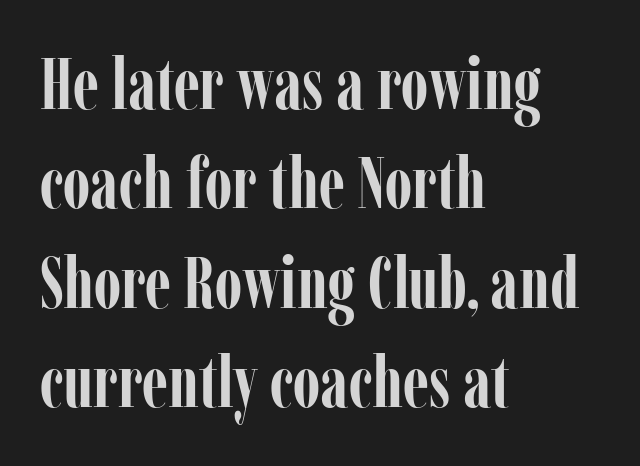
Q: Is the text bold? A: Yes.
Q: Is the text italic (slanted)? A: No, it is upright.
Q: Is the typeface a serif or a sans-serif typeface? A: Serif.
Q: Is the text underlined? A: No.
Q: How is the paragraph aligned? A: Left-aligned.
Q: Is the spacing between letters normal or unusually wide? A: Normal.
Q: Is the spacing between lines tight, normal or loose? A: Normal.
Q: Width (condensed, normal, or wide)? A: Condensed.
Q: Stroke contrast? A: Low.
Q: x-height? A: Medium.
Q: Monospaced? A: No.
